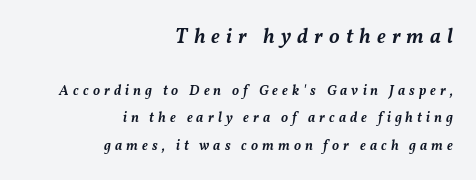
Caption: semibold face, moderately heavy strokes. A flush-right, rag-left setting is used for this passage. A typesetter would call this heavily tracked-out type. Large over small — that's the arrangement of the two blocks here. The specimen reads as italic at a glance.
